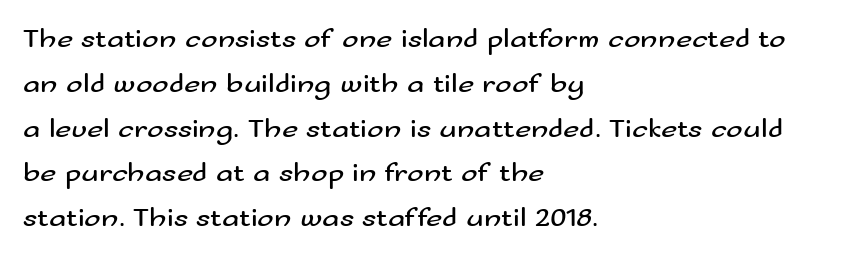
{"serif": "no", "italic": "no", "bold": "no", "weight": "regular", "width": "wide", "stroke_contrast": "medium", "x_height": "small", "monospaced": "no", "underline": "no", "align": "left", "line_spacing": "normal", "line_spacing_ratio": 1.6, "letter_spacing": "normal", "letter_spacing_em": 0.0, "glyph_px": 28}
